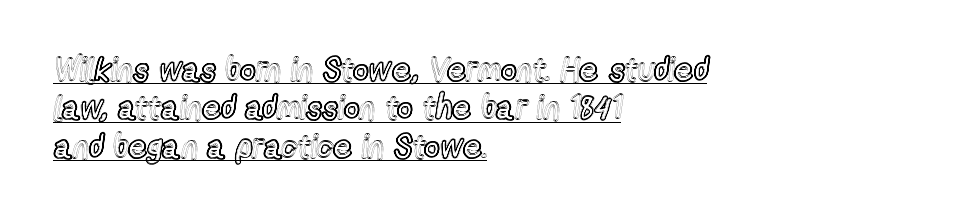
Q: Is the text italic (slanted)? A: Yes.
Q: Is the text underlined? A: Yes.
Q: How is the paragraph aligned? A: Left-aligned.
Q: Is the spacing between letters normal or unusually wide? A: Normal.
Q: Width (condensed, normal, or wide)? A: Condensed.
Q: x-height? A: Medium.
Q: Monospaced? A: No.
